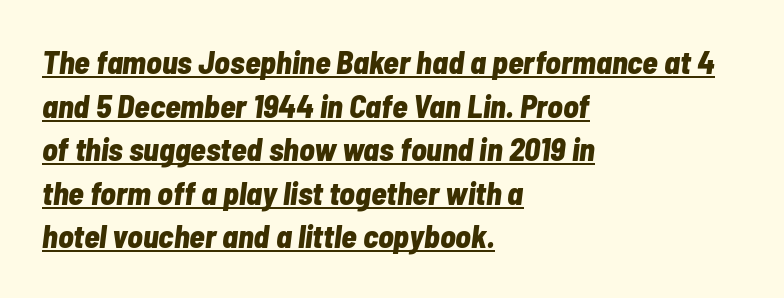
Regular leading. Weight: bold. These lines are set flush left with a ragged right edge. This sample uses plain, unmodified letter spacing.
